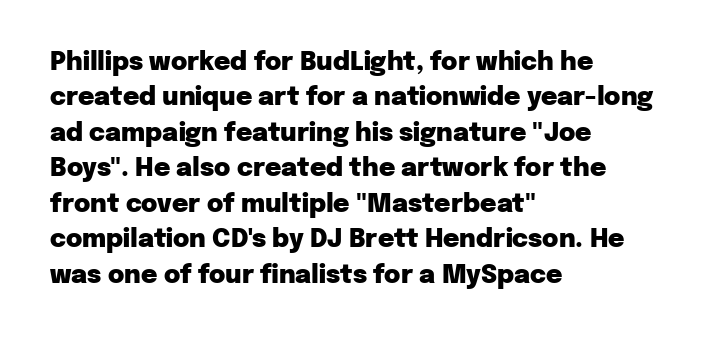
{"italic": "no", "bold": "yes", "underline": "no", "align": "left", "line_spacing": "normal", "line_spacing_ratio": 1.42, "letter_spacing": "normal", "letter_spacing_em": 0.0, "glyph_px": 25}
